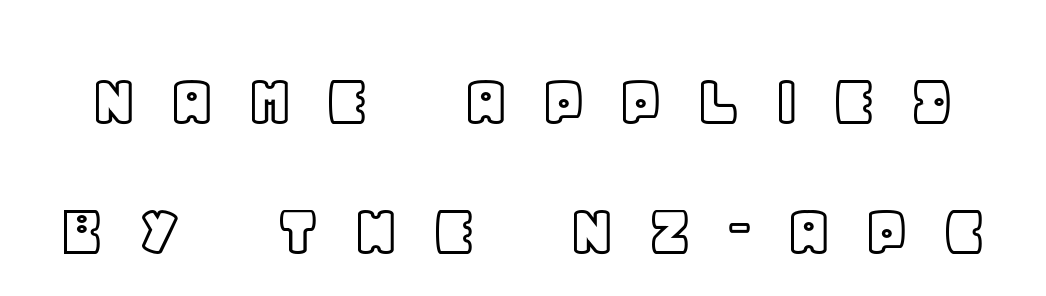
Q: Is the text italic (slanted)? A: No, it is upright.
Q: Is the text underlined? A: No.
Q: Is the spacing between letters normal or unusually wide? A: Unusually wide.
Q: Is the spacing between lines tight, normal or loose? A: Normal.
Q: Width (condensed, normal, or wide)? A: Normal.
Q: x-height? A: Large.
Q: Monospaced? A: No.
